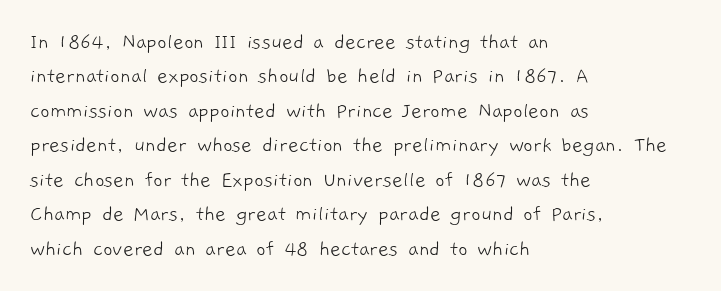
Q: Is the text bold? A: No.
Q: Is the text underlined? A: No.
Q: How is the paragraph aligned? A: Left-aligned.
Q: Is the spacing between letters normal or unusually wide? A: Normal.
Q: Is the spacing between lines tight, normal or loose? A: Normal.
